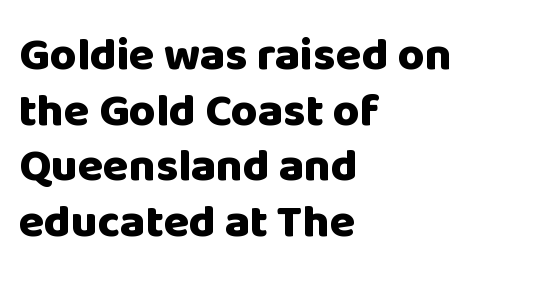
Q: Is the text bold? A: Yes.
Q: Is the text italic (slanted)? A: No, it is upright.
Q: Is the typeface a serif or a sans-serif typeface? A: Sans-serif.
Q: Is the text underlined? A: No.
Q: How is the paragraph aligned? A: Left-aligned.
Q: Is the spacing between letters normal or unusually wide? A: Normal.
Q: Width (condensed, normal, or wide)? A: Normal.
Q: Stroke contrast? A: Low.
Q: x-height? A: Large.
Q: Monospaced? A: No.
